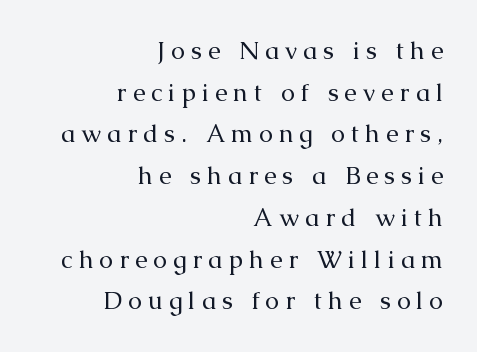
The image shows 25 px text type, upright; set right-aligned, normal line spacing (1.67x), unusually wide letter spacing (+0.24 em), not underlined.
